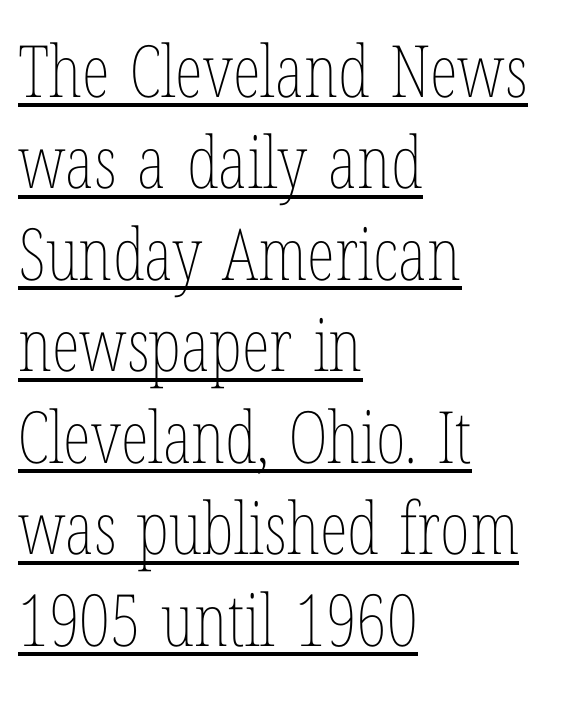
The rendering uses a moderate line-height, typical for paragraphs. This rendering features underlined lettering. Do the letters lean? They stand straight. Weight: not bold — regular or lighter. Words appear dense and cohesive because spacing is normal. The face used here is proportionally spaced, like ordinary book or web type.
